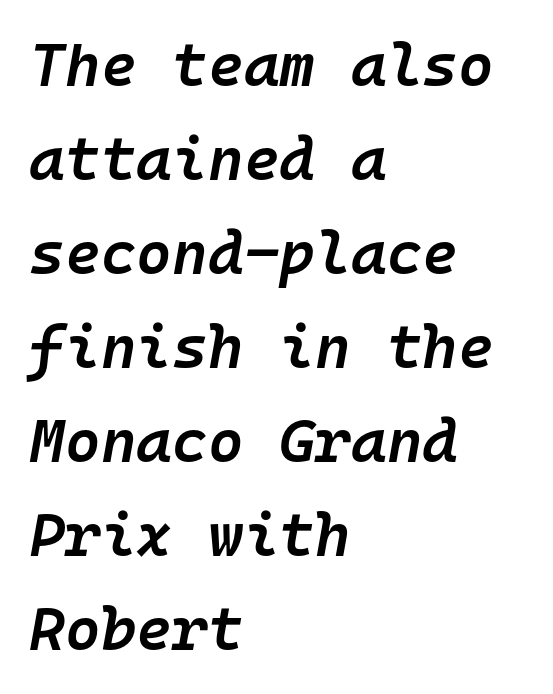
The image shows 61 px semibold type, italic (leaning right), monospaced; set left-aligned, normal line spacing (1.54x), normal letter spacing, not underlined; low stroke contrast and a medium x-height.
